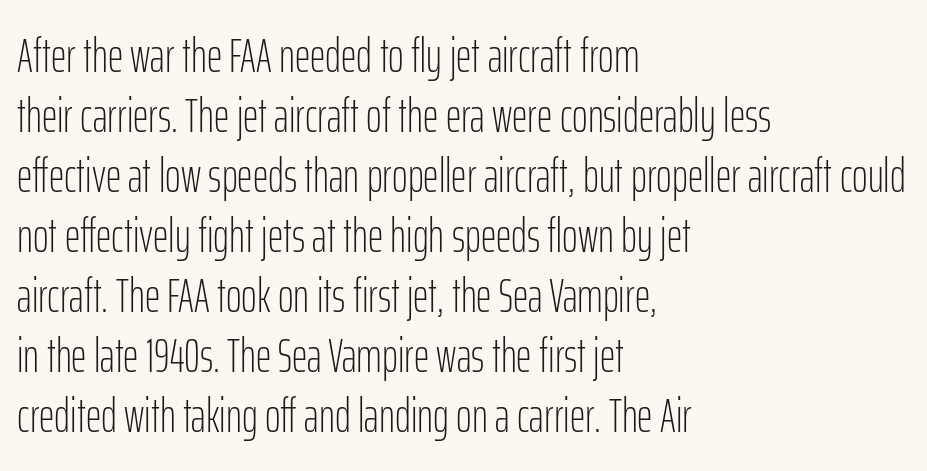
The characters are drawn with everyday or finer stroke widths. Letter spacing: default. Reading down the column, the eye jumps a familiar distance to each next line. Leftover space on each line is placed entirely after the last word. The characters display no serif detailing; their extremities are plain. Is there any slant? The stems are plumb.
